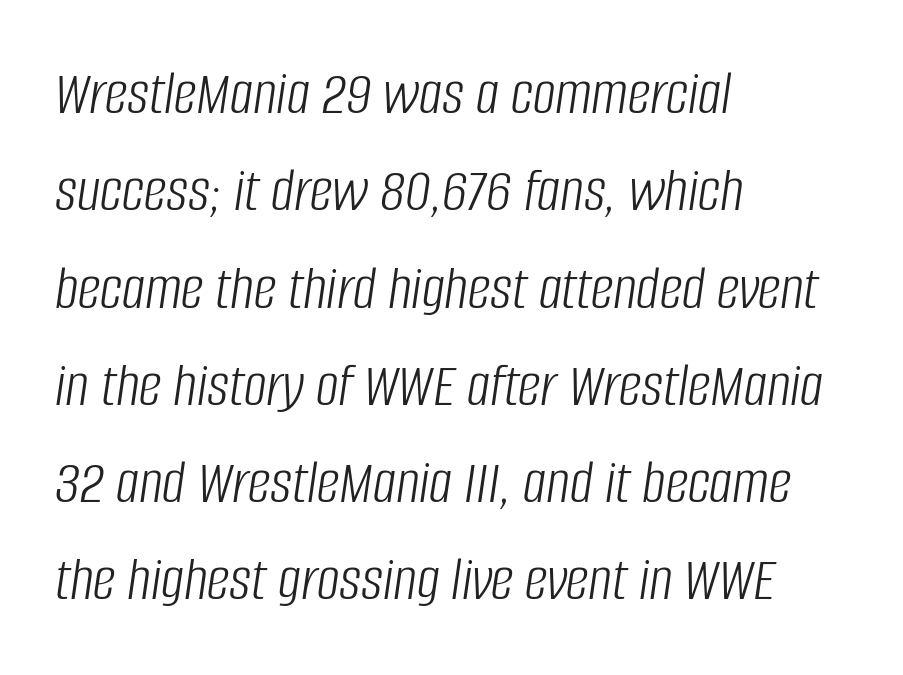
{"italic": "yes", "lean": "right", "slant_degrees": 8, "bold": "no", "weight": "light", "width": "condensed", "stroke_contrast": "low", "x_height": "large", "monospaced": "no", "underline": "no", "align": "left", "line_spacing": "normal", "line_spacing_ratio": 1.52, "letter_spacing": "normal", "letter_spacing_em": 0.0, "glyph_px": 64}
